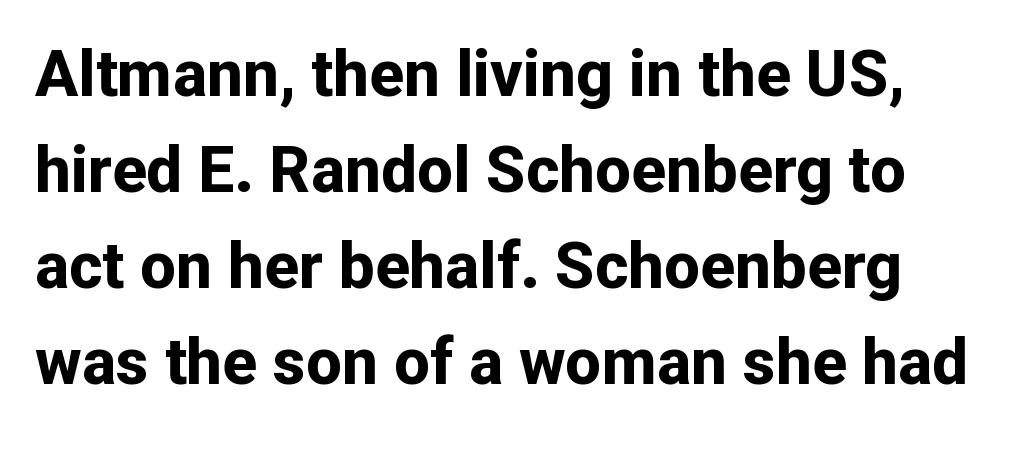
The image shows 64 px bold sans-serif type, upright; set normal line spacing (1.5x), normal letter spacing, not underlined; low stroke contrast and a medium x-height.
